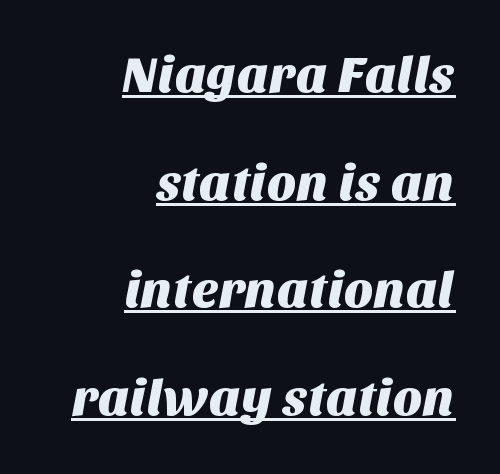
{"serif": "no", "width": "normal", "stroke_contrast": "medium", "x_height": "large", "monospaced": "no", "underline": "yes", "align": "right", "line_spacing": "loose", "line_spacing_ratio": 2.11, "letter_spacing": "normal", "letter_spacing_em": 0.0, "glyph_px": 51}
